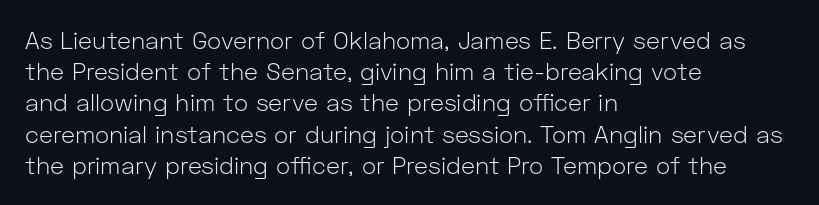
Q: Is the text bold? A: No.
Q: Is the text italic (slanted)? A: No, it is upright.
Q: Is the text underlined? A: No.
Q: How is the paragraph aligned? A: Left-aligned.
Q: Is the spacing between letters normal or unusually wide? A: Normal.
Q: Is the spacing between lines tight, normal or loose? A: Normal.
